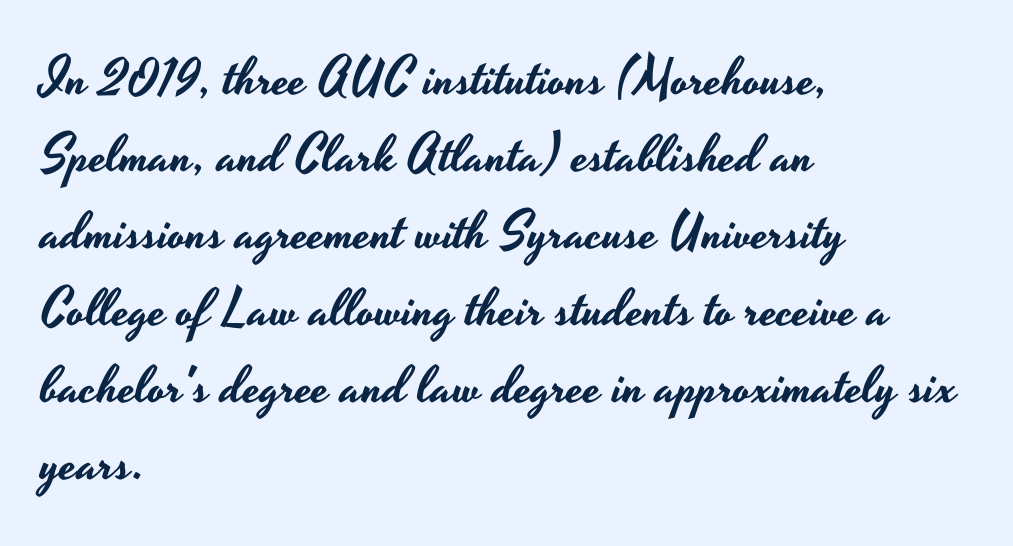
{"serif": "no", "width": "wide", "stroke_contrast": "low", "x_height": "small", "monospaced": "no", "underline": "no", "align": "left", "line_spacing": "normal", "line_spacing_ratio": 1.48, "letter_spacing": "normal", "letter_spacing_em": 0.0, "glyph_px": 52}
